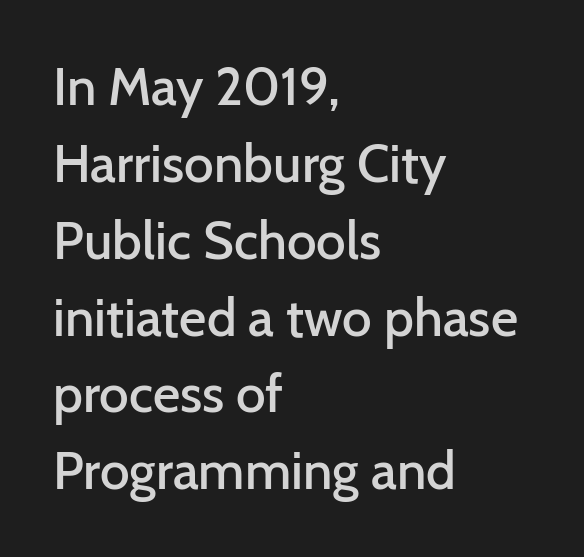
Letterform terminals end flat and unadorned throughout the passage. Observe the ordinary spacing: letters are neighbours, not strangers. Stroke thickness is moderately raised; the sample reads as semibold. The rendering uses a moderate line-height, typical for paragraphs. This sample uses an upright cut, with every glyph sitting square on the baseline. The area under the type is left untouched.
